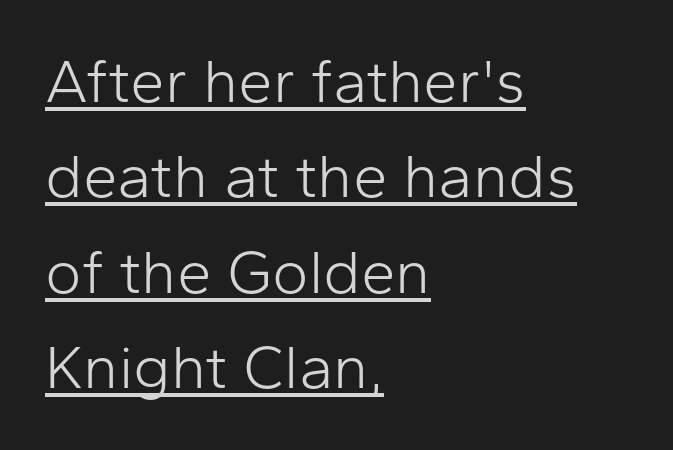
Heaviness? Minimal to ordinary, like unemphasized prose. The face used here is proportionally spaced, like ordinary book or web type. These lines keep a tight, regular rhythm from letter to letter. Compared with undecorated copy, this sample adds a rule below the words.
